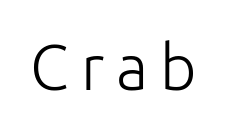
Q: Is the text bold? A: No.
Q: Is the text italic (slanted)? A: No, it is upright.
Q: Is the typeface a serif or a sans-serif typeface? A: Sans-serif.
Q: Is the text underlined? A: No.
Q: Width (condensed, normal, or wide)? A: Normal.
Q: Stroke contrast? A: Low.
Q: x-height? A: Medium.
Q: Monospaced? A: No.
